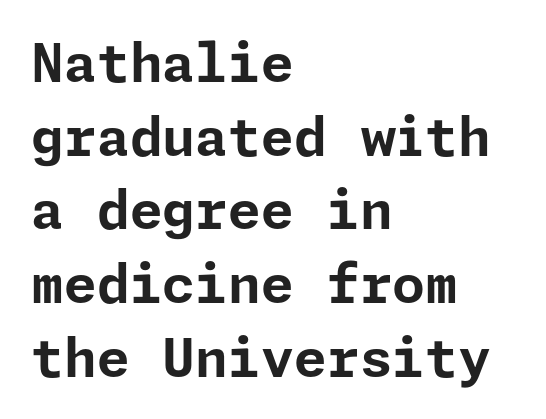
The image shows 53 px bold sans-serif type, upright; set left-aligned, normal line spacing (1.39x), normal letter spacing, not underlined; low stroke contrast and a medium x-height.
